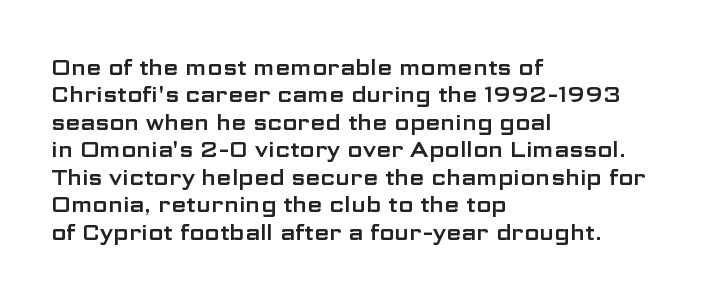
Q: Is the text italic (slanted)? A: No, it is upright.
Q: Is the text underlined? A: No.
Q: How is the paragraph aligned? A: Left-aligned.
Q: Is the spacing between letters normal or unusually wide? A: Normal.
Q: Is the spacing between lines tight, normal or loose? A: Normal.
